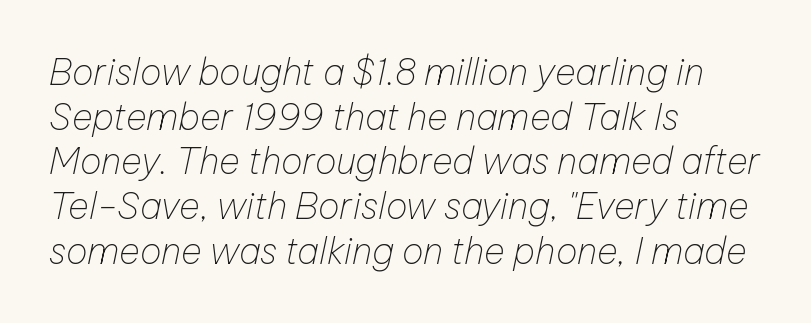
Q: Is the text bold? A: No.
Q: Is the text italic (slanted)? A: Yes, it leans right by about 12 degrees.
Q: Is the text underlined? A: No.
Q: How is the paragraph aligned? A: Left-aligned.
Q: Is the spacing between letters normal or unusually wide? A: Normal.
Q: Width (condensed, normal, or wide)? A: Normal.
Q: Stroke contrast? A: Low.
Q: x-height? A: Medium.
Q: Monospaced? A: No.
